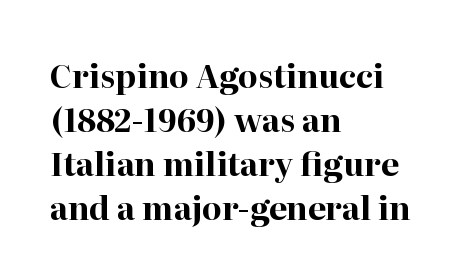
Q: Is the text bold? A: Yes.
Q: Is the text italic (slanted)? A: No, it is upright.
Q: Is the typeface a serif or a sans-serif typeface? A: Serif.
Q: Is the text underlined? A: No.
Q: How is the paragraph aligned? A: Left-aligned.
Q: Is the spacing between letters normal or unusually wide? A: Normal.
Q: Is the spacing between lines tight, normal or loose? A: Normal.
Q: Width (condensed, normal, or wide)? A: Normal.
Q: Stroke contrast? A: High.
Q: x-height? A: Medium.
Q: Monospaced? A: No.
